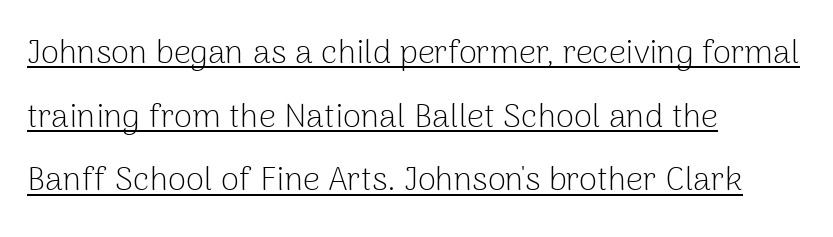
{"serif": "no", "italic": "no", "bold": "no", "weight": "light", "width": "normal", "stroke_contrast": "low", "x_height": "medium", "monospaced": "no", "underline": "yes", "align": "left", "line_spacing": "loose", "line_spacing_ratio": 1.93, "letter_spacing": "normal", "letter_spacing_em": 0.0, "glyph_px": 33}
